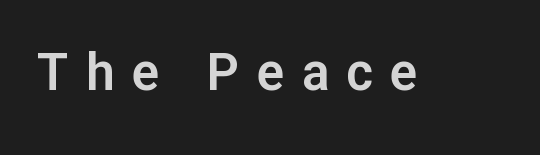
{"serif": "no", "italic": "no", "width": "normal", "stroke_contrast": "low", "x_height": "medium", "monospaced": "no", "underline": "no", "letter_spacing": "wide", "letter_spacing_em": 0.34, "glyph_px": 51}
